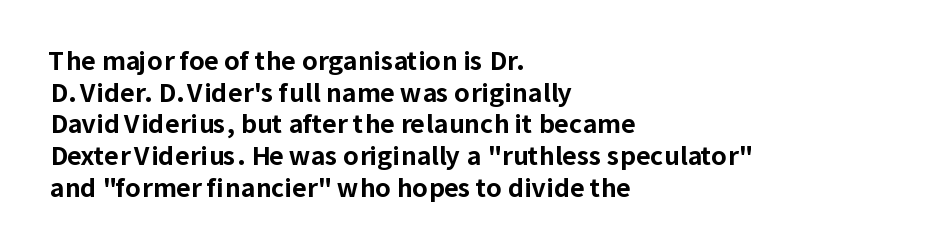
Q: Is the text bold? A: Yes.
Q: Is the text italic (slanted)? A: No, it is upright.
Q: Is the text underlined? A: No.
Q: How is the paragraph aligned? A: Left-aligned.
Q: Is the spacing between letters normal or unusually wide? A: Normal.
Q: Is the spacing between lines tight, normal or loose? A: Normal.
